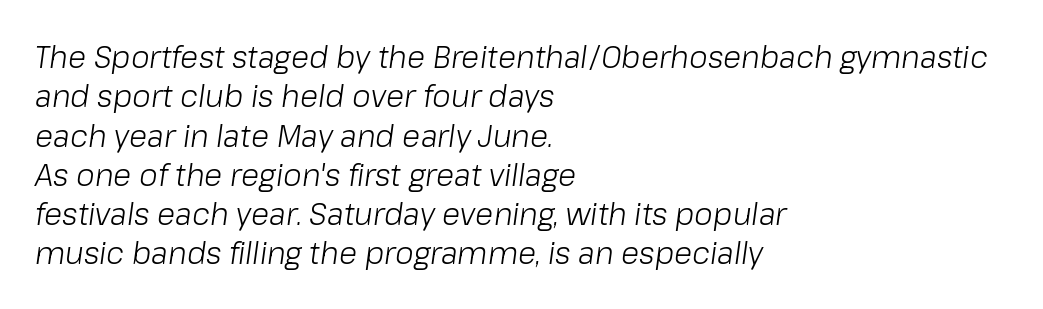
The font sits on the lighter half of the weight spectrum, regular included. A typesetter would call this zero additional tracking. Posture: slanted. Line starts are locked; line ends wander. These lines sit exactly where default settings would place them. Think of a printed novel: that variable character pitch is what you see here.
